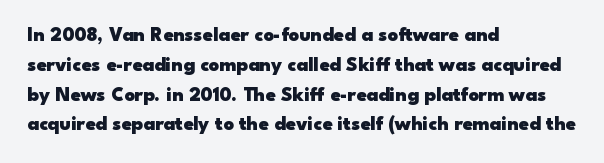
Summary of weight: heavy, a full bold. This sample is left-justified, so line endings fall wherever the words run out. The type sits square on the baseline with zero lean. The lines sit at an ordinary, default distance from one another. A bare baseline throughout the passage. This sample uses plain, unmodified letter spacing.
